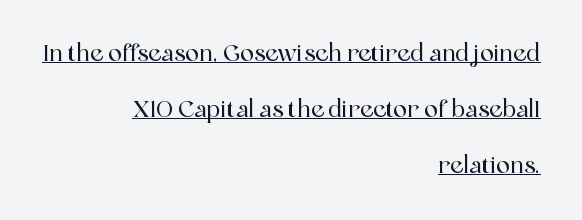
{"italic": "no", "underline": "yes", "align": "right", "line_spacing": "loose", "line_spacing_ratio": 2.43, "letter_spacing": "normal", "letter_spacing_em": 0.0, "glyph_px": 23}
